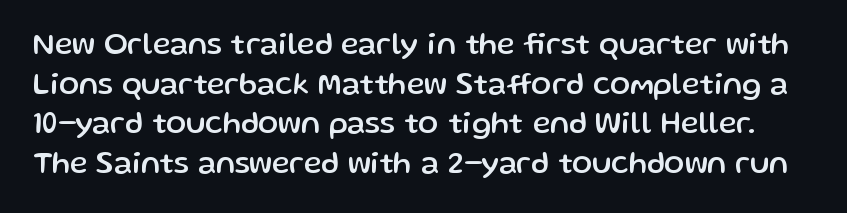
The image shows 30 px sans-serif type, upright; set normal line spacing (1.32x), normal letter spacing, not underlined; low stroke contrast and a medium x-height.
